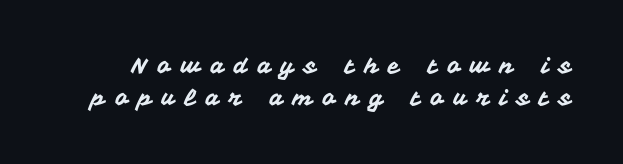
{"underline": "no", "line_spacing": "normal", "line_spacing_ratio": 1.46, "letter_spacing": "wide", "letter_spacing_em": 0.45, "glyph_px": 22}
